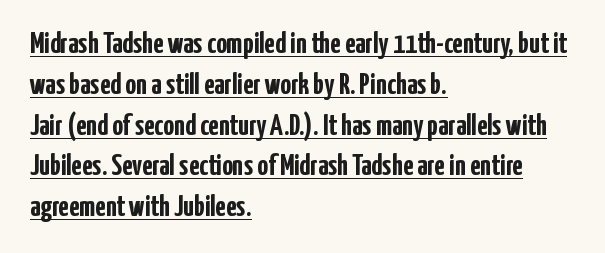
The face used here is rendered with its standard letterfit. Classification — sans serif. These lines sit exactly where default settings would place them. This is the regular roman posture of the typeface. Horizontally, the lines are justified to the leading edge only. This sample carries an underscore along the baseline area.
